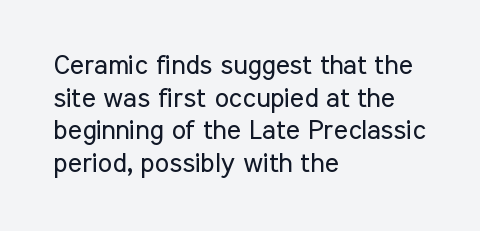
{"italic": "no", "bold": "no", "underline": "no", "align": "left", "line_spacing_ratio": 1.21, "letter_spacing": "normal", "letter_spacing_em": 0.0, "glyph_px": 27}
